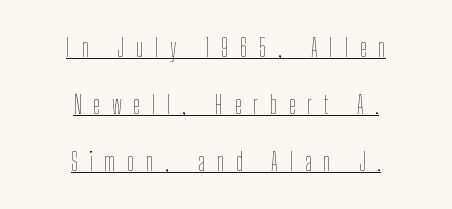
Q: Is the text bold? A: No.
Q: Is the text italic (slanted)? A: No, it is upright.
Q: Is the text underlined? A: Yes.
Q: How is the paragraph aligned? A: Centered.
Q: Is the spacing between letters normal or unusually wide? A: Unusually wide.
Q: Is the spacing between lines tight, normal or loose? A: Loose.
